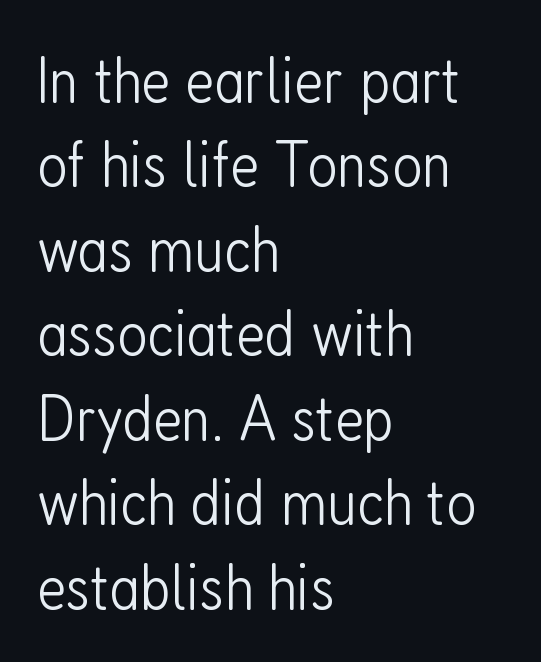
Underlining? Definitely not there. Posture: vertical. The characters are drawn with everyday or finer stroke widths. The paragraph shown leans on its left margin. Look at the tracking — it's just the regular setting, nothing added.
